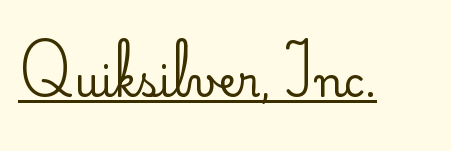
The image shows 40 px regular-weight sans-serif type, upright; set normal letter spacing, underlined; low stroke contrast and a small x-height.
